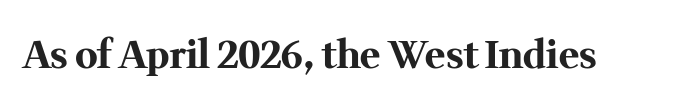
Q: Is the text bold? A: Yes.
Q: Is the text italic (slanted)? A: No, it is upright.
Q: Is the typeface a serif or a sans-serif typeface? A: Serif.
Q: Is the text underlined? A: No.
Q: Is the spacing between letters normal or unusually wide? A: Normal.
Q: Width (condensed, normal, or wide)? A: Normal.
Q: Stroke contrast? A: Medium.
Q: x-height? A: Medium.
Q: Monospaced? A: No.
